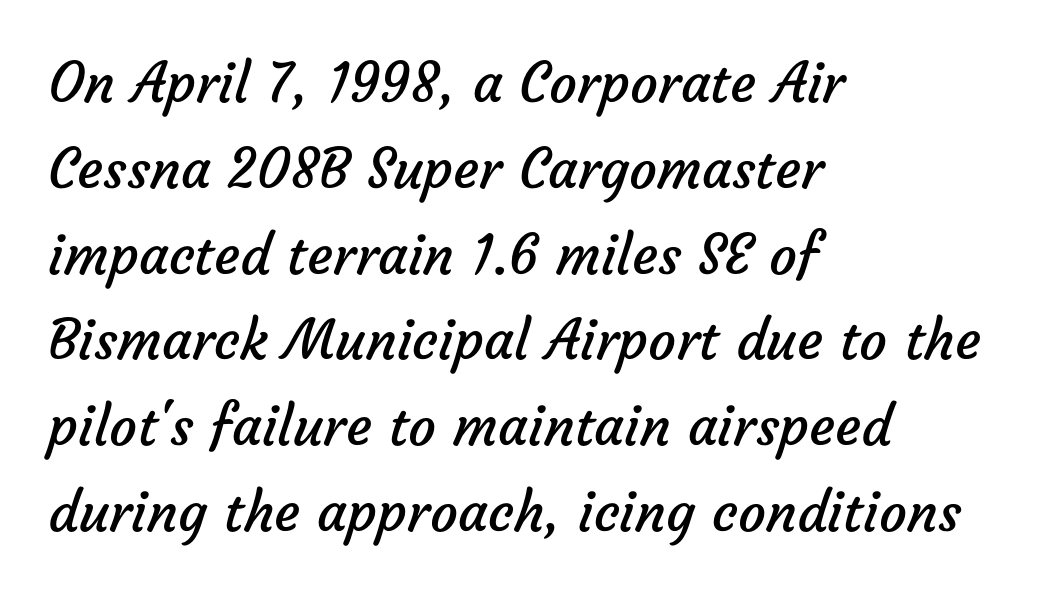
{"serif": "no", "bold": "no", "weight": "regular", "width": "normal", "stroke_contrast": "low", "x_height": "medium", "monospaced": "no", "underline": "no", "align": "left", "line_spacing": "normal", "line_spacing_ratio": 1.56, "letter_spacing": "normal", "letter_spacing_em": 0.0, "glyph_px": 55}
